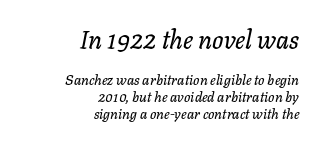
Q: Is the text italic (slanted)? A: Yes, it leans right by about 11 degrees.
Q: Is the text underlined? A: No.
Q: How is the paragraph aligned? A: Right-aligned.
Q: Is the spacing between letters normal or unusually wide? A: Normal.
Q: Which block of text is set in a larger size, the first (top) or the second (bottom)? A: The first (top) one.
